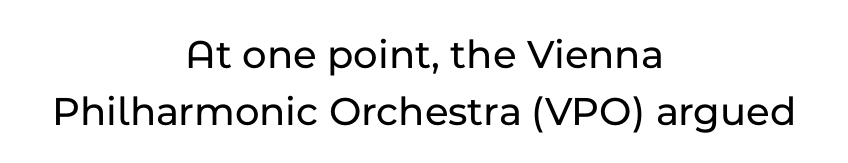
{"serif": "no", "italic": "no", "width": "normal", "stroke_contrast": "low", "x_height": "medium", "monospaced": "no", "underline": "no", "align": "center", "line_spacing": "normal", "line_spacing_ratio": 1.35, "letter_spacing": "normal", "letter_spacing_em": 0.0, "glyph_px": 42}
